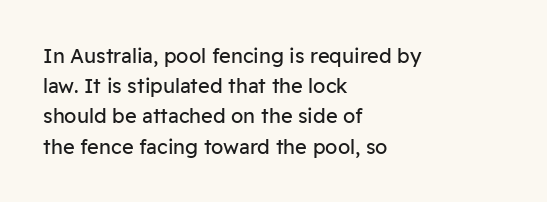
What stands out about the letter spacing? Nothing — it is the standard amount. The axis of the letterforms is exactly vertical. Check the space under the baseline: it is left empty. Evenly set lines give the paragraph a standard silhouette.
